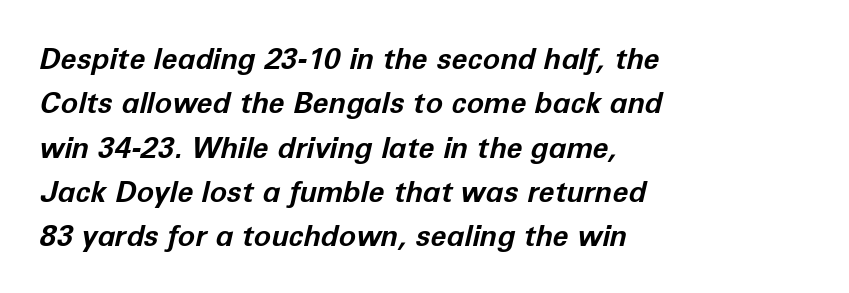
The image shows 29 px bold type, italic (leaning right); set left-aligned, normal line spacing (1.53x), normal letter spacing, not underlined; low stroke contrast and a medium x-height.
